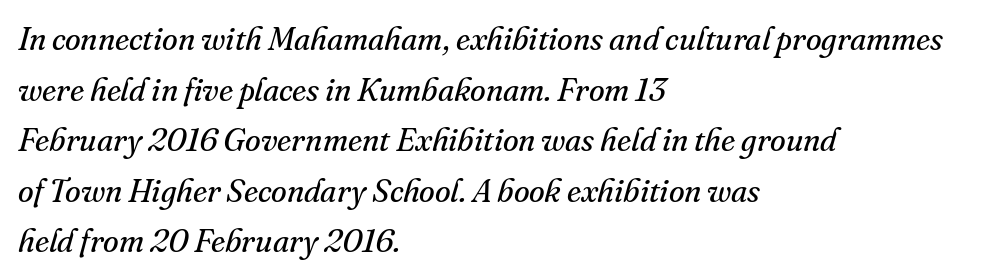
The image shows 32 px regular-weight serif type, italic (leaning right); set left-aligned, normal line spacing (1.58x), normal letter spacing, not underlined; medium stroke contrast and a small x-height.
